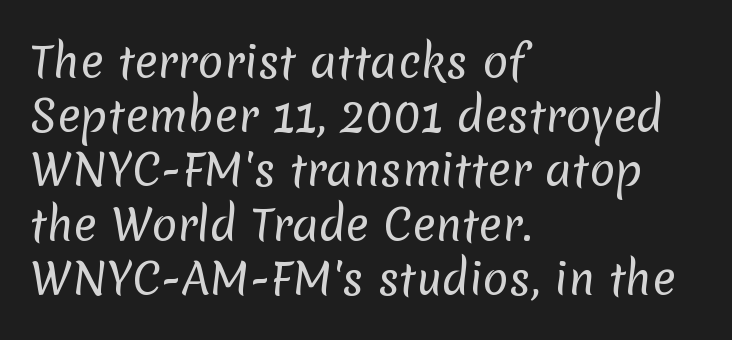
Does the type have serifs? No, each stem ends abruptly. The line-height multiplier appears to be the usual default. Underlining? Definitely not there. Think of a printed novel: that variable character pitch is what you see here. Nobody touched the tracking dial on this one. Heaviness? Minimal to ordinary, like unemphasized prose.
